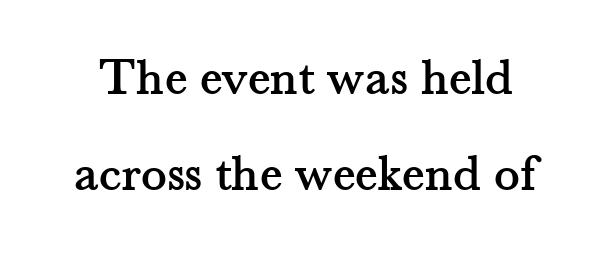
Q: Is the text italic (slanted)? A: No, it is upright.
Q: Is the typeface a serif or a sans-serif typeface? A: Serif.
Q: Is the text underlined? A: No.
Q: Is the spacing between letters normal or unusually wide? A: Normal.
Q: Width (condensed, normal, or wide)? A: Normal.
Q: Stroke contrast? A: Medium.
Q: x-height? A: Small.
Q: Monospaced? A: No.
